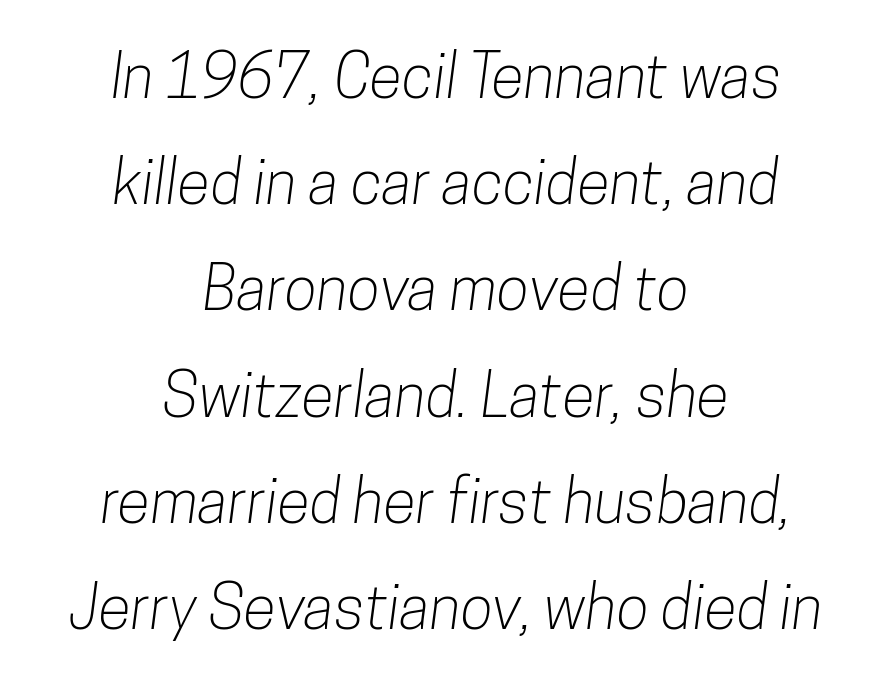
Q: Is the typeface a serif or a sans-serif typeface? A: Sans-serif.
Q: Is the text underlined? A: No.
Q: How is the paragraph aligned? A: Centered.
Q: Is the spacing between letters normal or unusually wide? A: Normal.
Q: Width (condensed, normal, or wide)? A: Condensed.
Q: Stroke contrast? A: Low.
Q: x-height? A: Medium.
Q: Monospaced? A: No.
